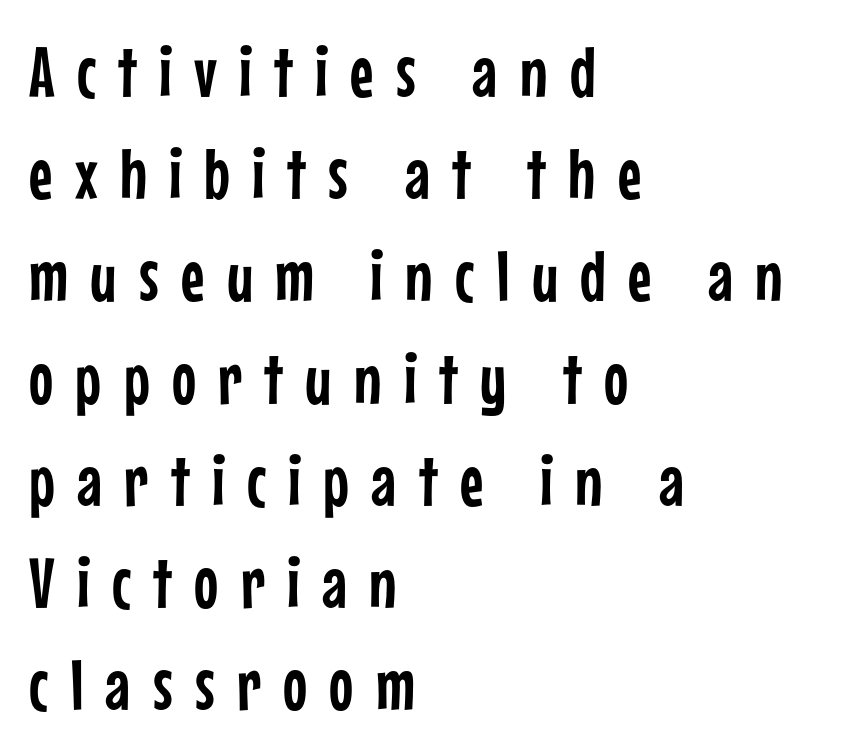
The image shows 72 px condensed sans-serif type, upright; set left-aligned, normal line spacing (1.42x), unusually wide letter spacing (+0.31 em), not underlined; low stroke contrast and a medium x-height.
